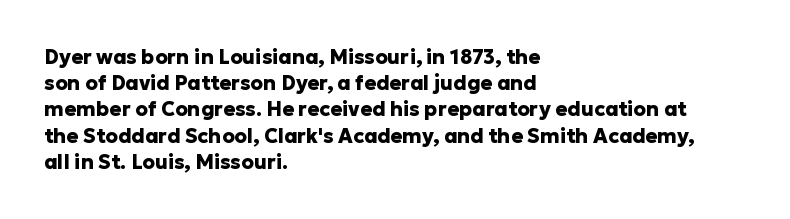
The image shows 20 px bold type, upright; set left-aligned, normal line spacing (1.31x), normal letter spacing, not underlined.
